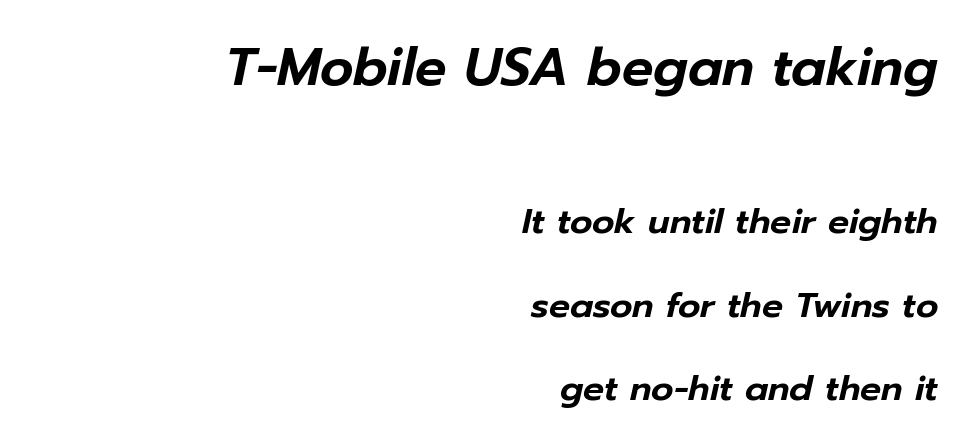
{"italic": "yes", "lean": "right", "slant_degrees": 12, "width": "normal", "stroke_contrast": "low", "x_height": "medium", "monospaced": "no", "underline": "no", "align": "right", "line_spacing": "loose", "line_spacing_ratio": 2.39, "letter_spacing": "normal", "letter_spacing_em": 0.0, "larger_block": "first", "size_ratio": 1.49, "glyph_px": 52}
